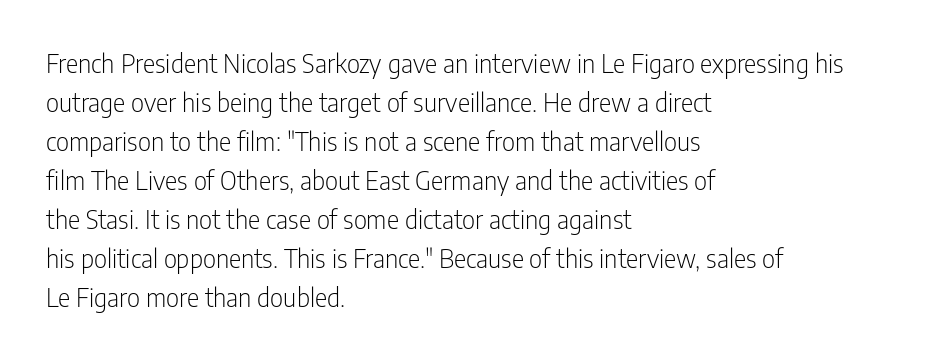
Q: Is the text bold? A: No.
Q: Is the text italic (slanted)? A: No, it is upright.
Q: Is the text underlined? A: No.
Q: How is the paragraph aligned? A: Left-aligned.
Q: Is the spacing between letters normal or unusually wide? A: Normal.
Q: Is the spacing between lines tight, normal or loose? A: Normal.
